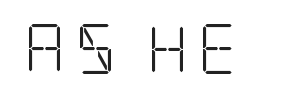
Posture: vertical. Compared with a typical body face, this is equally light or lighter still. The passage shown is typeset with a serif family. Quick note: underline off.
